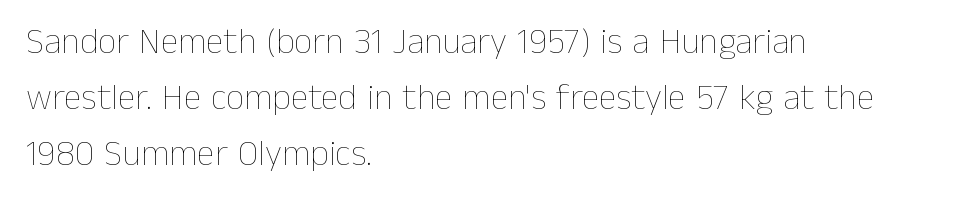
{"italic": "no", "bold": "no", "weight": "thin", "width": "normal", "stroke_contrast": "low", "x_height": "medium", "monospaced": "no", "underline": "no", "align": "left", "line_spacing": "normal", "line_spacing_ratio": 1.55, "letter_spacing": "normal", "letter_spacing_em": 0.0, "glyph_px": 36}
